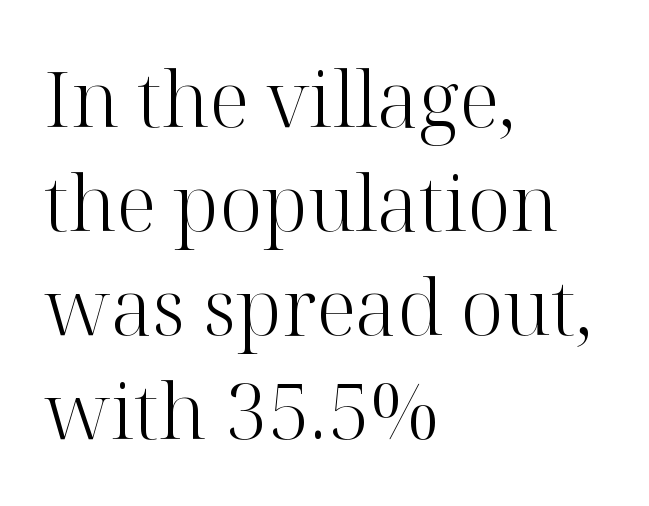
{"serif": "yes", "italic": "no", "bold": "no", "weight": "light", "width": "normal", "stroke_contrast": "high", "x_height": "medium", "monospaced": "no", "underline": "no", "align": "left", "line_spacing": "normal", "line_spacing_ratio": 1.35, "letter_spacing": "normal", "letter_spacing_em": 0.0, "glyph_px": 77}
